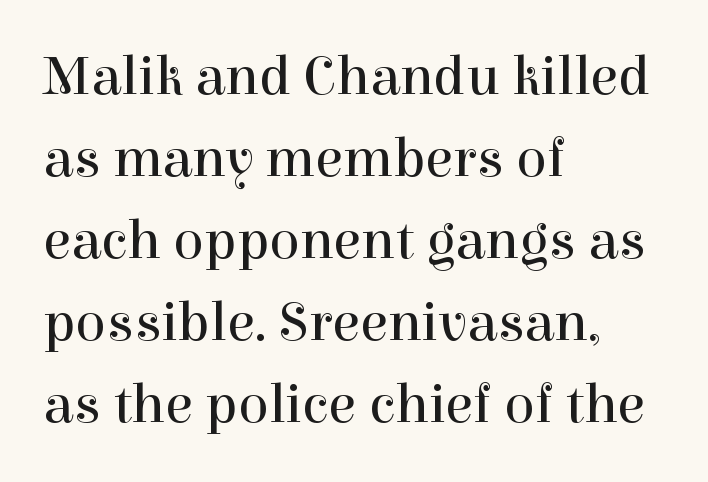
Notice how descenders clear the ascenders below comfortably — that's standard leading. Underline: absent. The face used here is seriffed, in the tradition of book romans. Varying glyph widths throughout — classic text-font behaviour.
